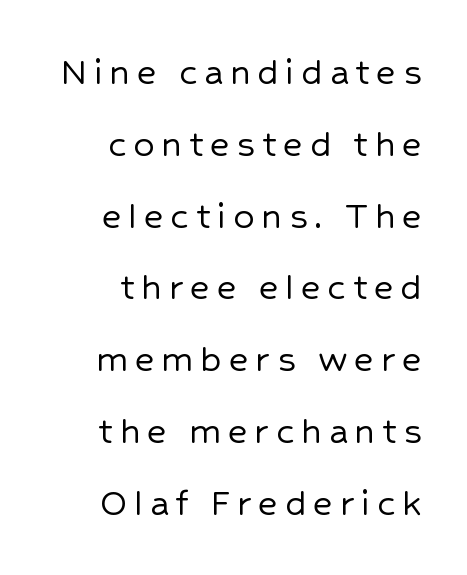
The image shows 42 px sans-serif type, upright; set right-aligned, line spacing 1.71x, not underlined; low stroke contrast and a medium x-height.
